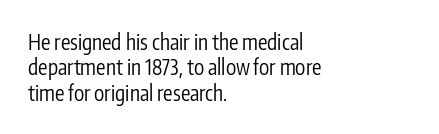
Q: Is the text bold? A: No.
Q: Is the text italic (slanted)? A: No, it is upright.
Q: Is the text underlined? A: No.
Q: How is the paragraph aligned? A: Left-aligned.
Q: Is the spacing between letters normal or unusually wide? A: Normal.
